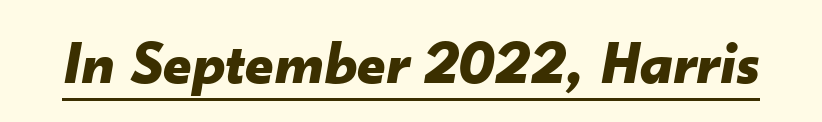
The tracking reads as untouched default to a designer's eye. Emphasis is given by a line drawn under the lettering. Posture: slanted. The rendering uses natural spacing where letterforms have individual widths.
